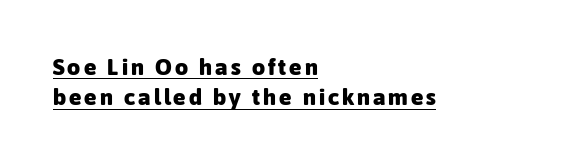
Q: Is the text bold? A: Yes.
Q: Is the text italic (slanted)? A: No, it is upright.
Q: Is the text underlined? A: Yes.
Q: How is the paragraph aligned? A: Left-aligned.
Q: Is the spacing between lines tight, normal or loose? A: Normal.
